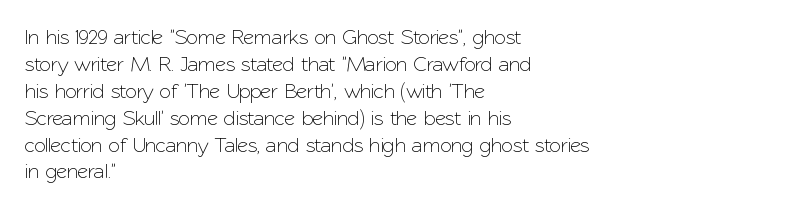
{"italic": "no", "underline": "no", "align": "left", "line_spacing": "normal", "line_spacing_ratio": 1.28, "letter_spacing": "normal", "letter_spacing_em": 0.0, "glyph_px": 21}
